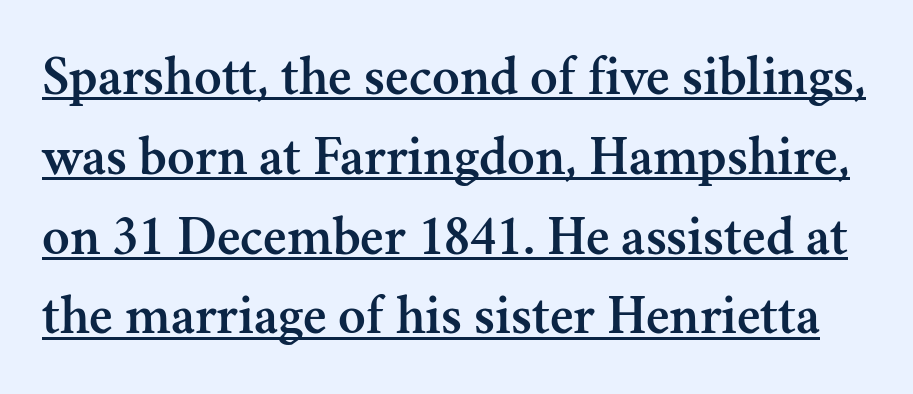
The image shows 57 px serif type, upright; set normal line spacing (1.4x), normal letter spacing, underlined; medium stroke contrast and a small x-height.
